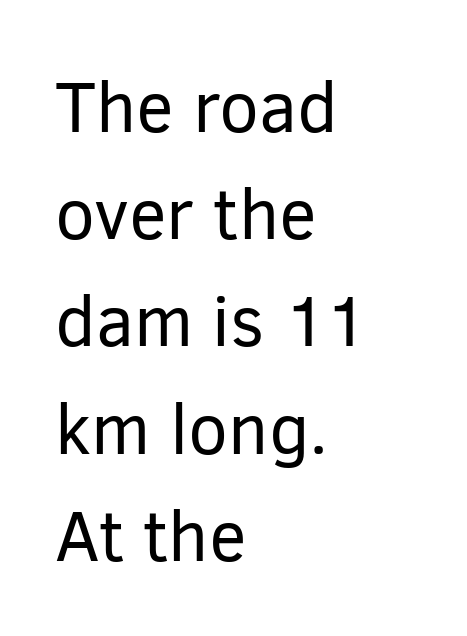
Check the space under the baseline: it is left empty. A typesetter would call this proportional, since set widths differ per character. The font is comparable to plain body text, perhaps lighter. The leading is moderate, giving the passage an even texture. The letters stand upright; this is a roman face. All the whitespace from short lines collects on the right.
